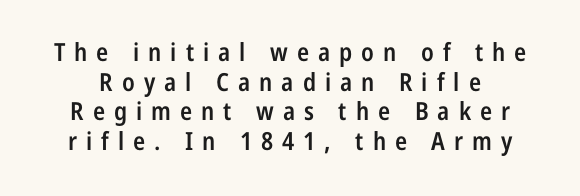
{"italic": "no", "bold": "semi", "underline": "no", "align": "center", "line_spacing_ratio": 1.19, "letter_spacing": "wide", "letter_spacing_em": 0.36, "glyph_px": 25}
